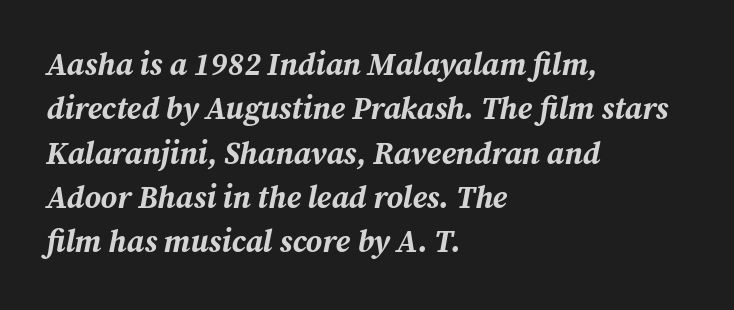
A full-strength bold gives these letters their thick strokes. Each letter keeps its own natural width here, so spacing adapts to shape. Descenders hang freely into open space. What's the leading like? Ordinary, nothing unusual. In terms of letterspacing, this is plain default setting.
